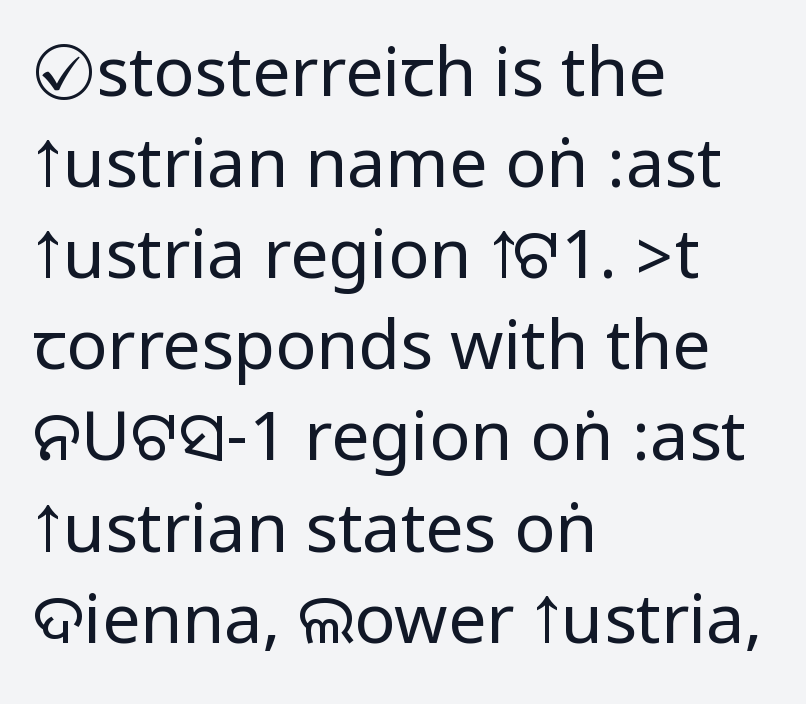
Is there much room between lines? A standard amount, neither cramped nor airy. Here the glyphs are tracked normally, forming tight word shapes. I'd call this a sans setting — the letters go barefoot. Rendered with straight, roman letterforms.
